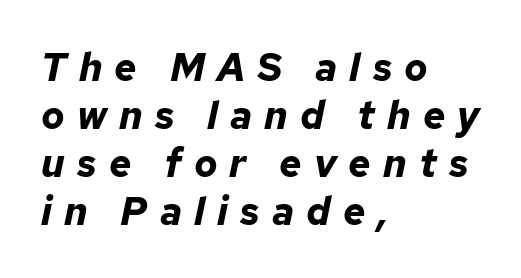
The image shows 39 px bold type, italic (leaning right); set left-aligned, line spacing 1.23x, unusually wide letter spacing (+0.31 em), not underlined; low stroke contrast and a medium x-height.
